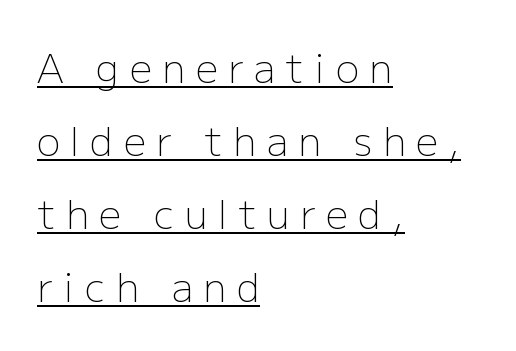
Q: Is the text bold? A: No.
Q: Is the text italic (slanted)? A: No, it is upright.
Q: Is the typeface a serif or a sans-serif typeface? A: Sans-serif.
Q: Is the text underlined? A: Yes.
Q: How is the paragraph aligned? A: Left-aligned.
Q: Is the spacing between letters normal or unusually wide? A: Unusually wide.
Q: Width (condensed, normal, or wide)? A: Normal.
Q: Stroke contrast? A: Low.
Q: x-height? A: Medium.
Q: Monospaced? A: No.
